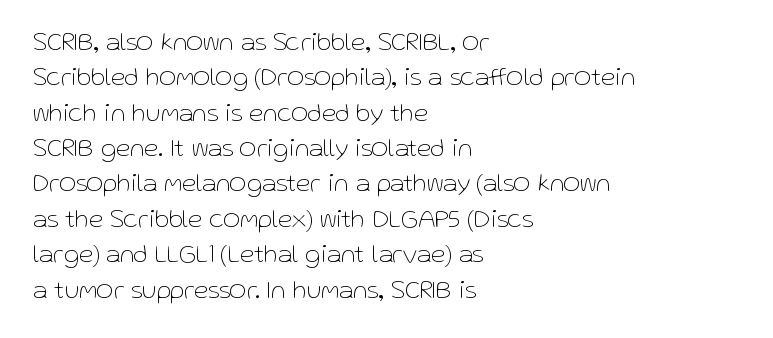
Vertically, the passage feels balanced, rows spaced as you'd expect. No italicization has been applied; the sample stays upright. A bare baseline throughout the passage. Think standard paragraph weight, or any step lighter than that.
